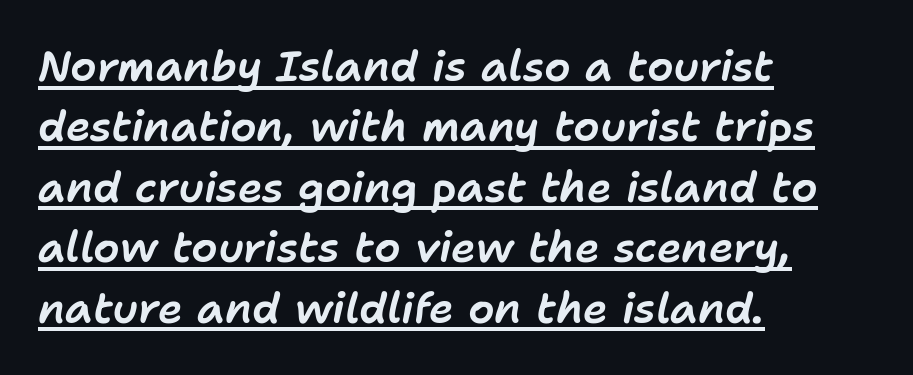
Q: Is the text italic (slanted)? A: Yes, it leans right by about 11 degrees.
Q: Is the text underlined? A: Yes.
Q: How is the paragraph aligned? A: Left-aligned.
Q: Is the spacing between letters normal or unusually wide? A: Normal.
Q: Is the spacing between lines tight, normal or loose? A: Normal.
Q: Width (condensed, normal, or wide)? A: Normal.
Q: Stroke contrast? A: Low.
Q: x-height? A: Medium.
Q: Monospaced? A: No.
